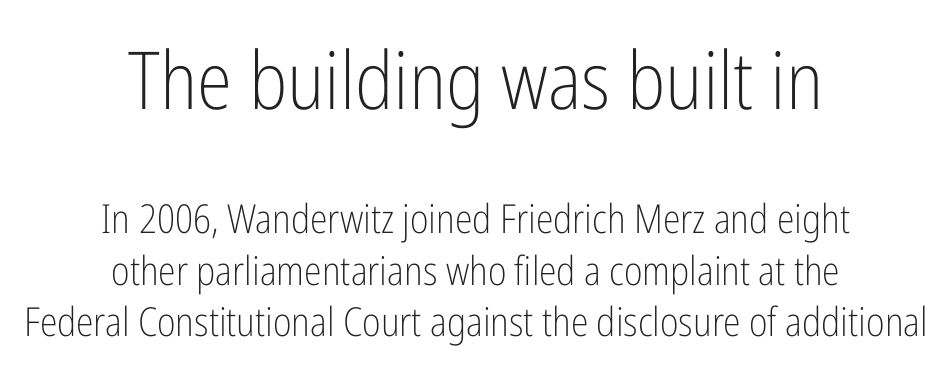
The image shows 80 px light, condensed sans-serif type, upright; set centered, normal line spacing (1.29x), normal letter spacing, not underlined; the first (top) block is 2.0x larger; low stroke contrast and a medium x-height.
